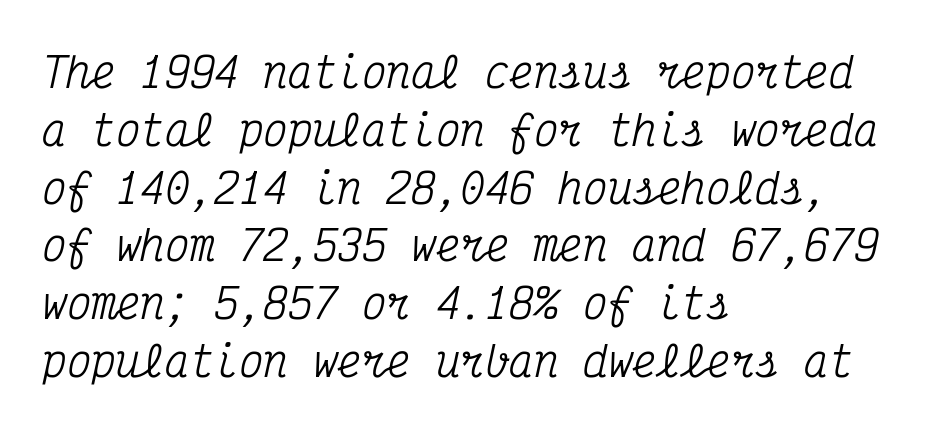
Q: Is the text italic (slanted)? A: Yes, it leans right by about 12 degrees.
Q: Is the typeface a serif or a sans-serif typeface? A: Serif.
Q: Is the text underlined? A: No.
Q: How is the paragraph aligned? A: Left-aligned.
Q: Is the spacing between letters normal or unusually wide? A: Normal.
Q: Is the spacing between lines tight, normal or loose? A: Normal.
Q: Width (condensed, normal, or wide)? A: Condensed.
Q: Stroke contrast? A: Medium.
Q: x-height? A: Medium.
Q: Monospaced? A: Yes.
